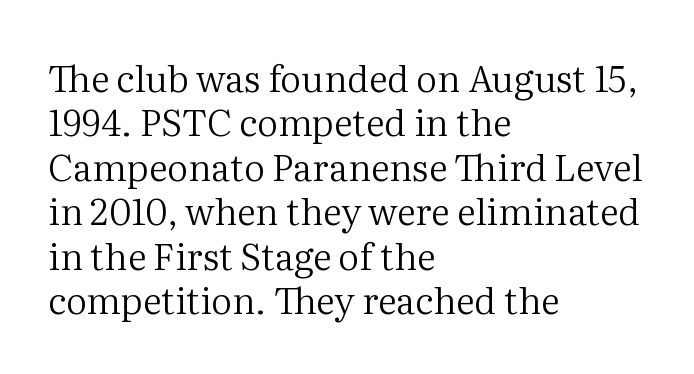
The typeface chosen for these lines features serifs. The passage shown is not bold in any degree. Decoration check: the copy has no underline. Caption: multi-line text, flush left, ragged right.
